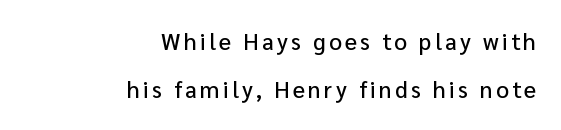
Q: Is the text italic (slanted)? A: No, it is upright.
Q: Is the text underlined? A: No.
Q: How is the paragraph aligned? A: Right-aligned.
Q: Is the spacing between lines tight, normal or loose? A: Loose.
